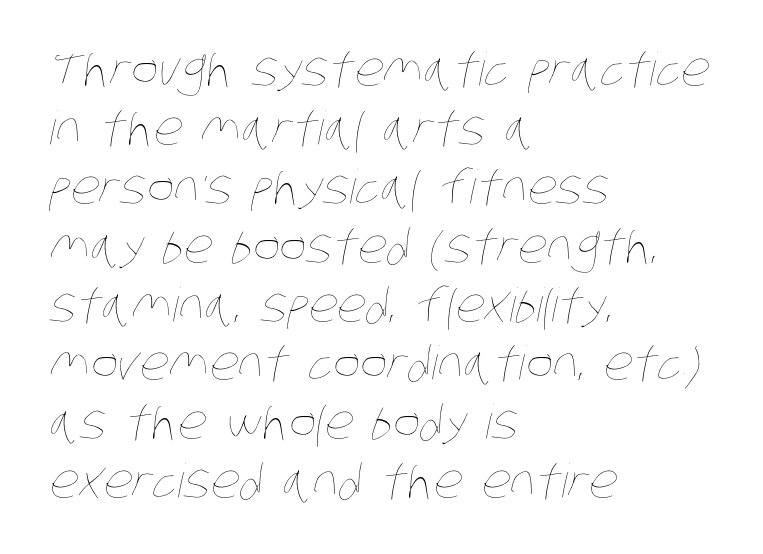
{"bold": "no", "weight": "thin", "width": "condensed", "stroke_contrast": "low", "x_height": "large", "monospaced": "no", "underline": "no", "align": "left", "line_spacing": "normal", "line_spacing_ratio": 1.28, "letter_spacing": "normal", "letter_spacing_em": 0.0, "glyph_px": 46}
